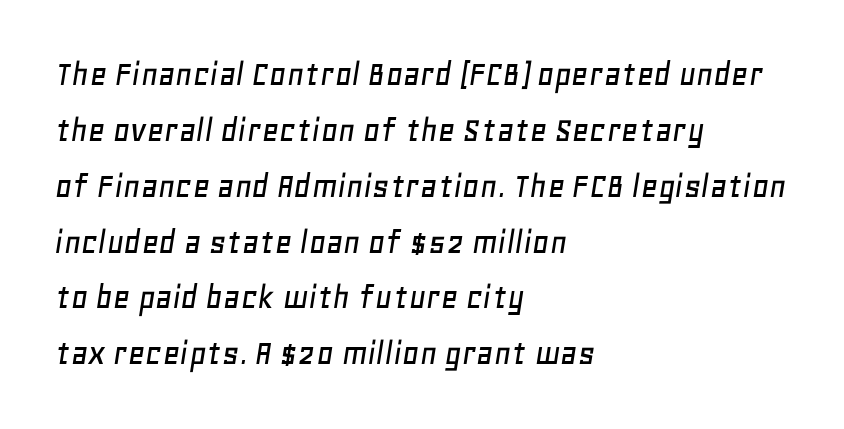
Just letters on the line, the space beneath them empty. Notice how the passage keeps a crisp vertical edge on the left only. If you drew a line through each stem, it would be angled. Looks like regular typesetting: each glyph gets only the width it needs. Interline gaps are of average width in this sample. Between one letter and the next there's only the usual sliver of space.
